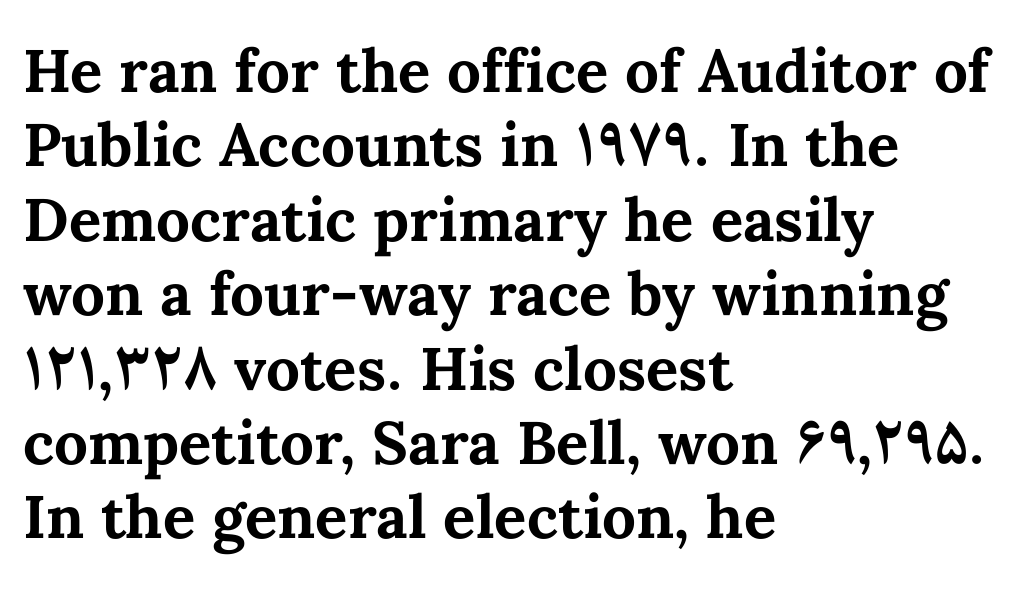
Q: Is the text bold? A: Yes.
Q: Is the text italic (slanted)? A: No, it is upright.
Q: Is the text underlined? A: No.
Q: How is the paragraph aligned? A: Left-aligned.
Q: Is the spacing between letters normal or unusually wide? A: Normal.
Q: Width (condensed, normal, or wide)? A: Normal.
Q: Stroke contrast? A: Medium.
Q: x-height? A: Medium.
Q: Monospaced? A: No.
